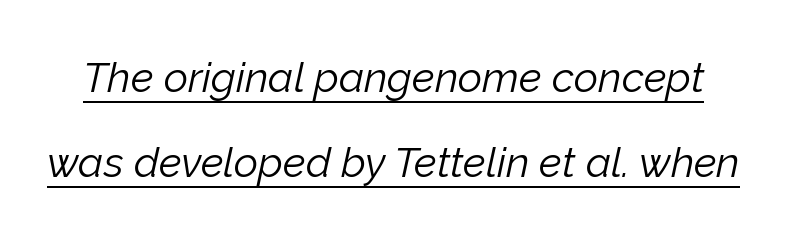
{"italic": "yes", "lean": "right", "slant_degrees": 12, "bold": "no", "weight": "light", "width": "normal", "stroke_contrast": "low", "x_height": "medium", "monospaced": "no", "underline": "yes", "line_spacing": "loose", "line_spacing_ratio": 2.02, "letter_spacing": "normal", "letter_spacing_em": 0.0, "glyph_px": 42}
